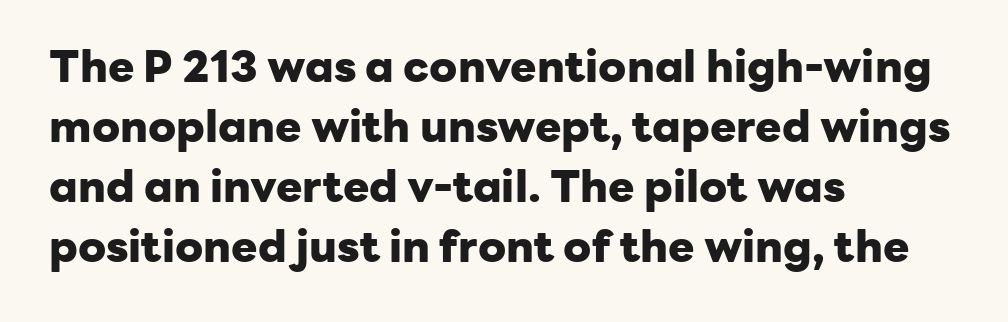
The image shows 44 px heavy sans-serif type, upright; set left-aligned, normal line spacing (1.36x), normal letter spacing, not underlined; low stroke contrast and a medium x-height.
